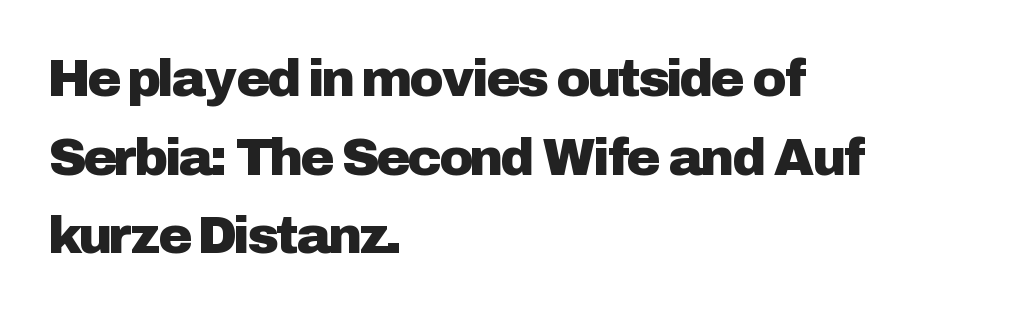
{"serif": "no", "italic": "no", "width": "normal", "stroke_contrast": "low", "x_height": "medium", "monospaced": "no", "underline": "no", "align": "left", "line_spacing": "normal", "line_spacing_ratio": 1.51, "letter_spacing": "normal", "letter_spacing_em": 0.0, "glyph_px": 52}
